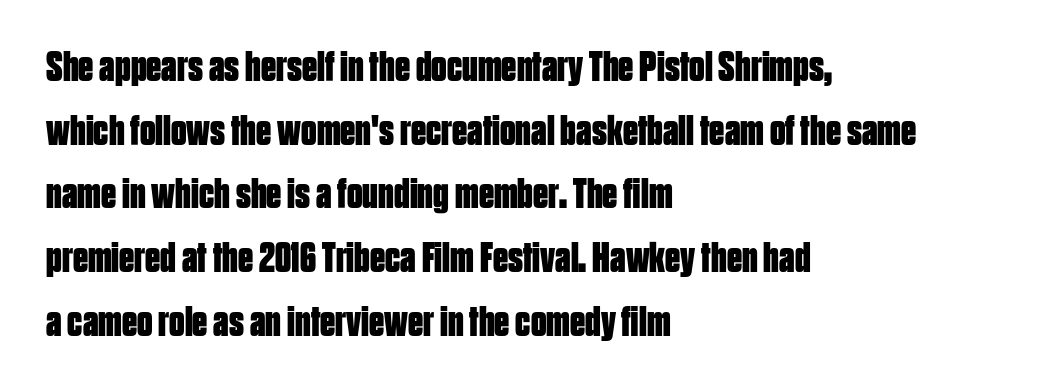
Q: Is the text bold? A: Yes.
Q: Is the text italic (slanted)? A: No, it is upright.
Q: Is the typeface a serif or a sans-serif typeface? A: Sans-serif.
Q: Is the text underlined? A: No.
Q: How is the paragraph aligned? A: Left-aligned.
Q: Is the spacing between letters normal or unusually wide? A: Normal.
Q: Is the spacing between lines tight, normal or loose? A: Normal.
Q: Width (condensed, normal, or wide)? A: Condensed.
Q: Stroke contrast? A: Low.
Q: x-height? A: Large.
Q: Monospaced? A: No.
